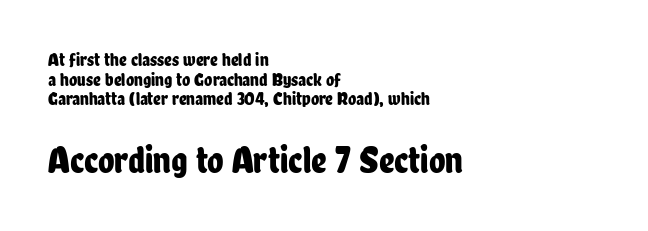
Q: Is the text italic (slanted)? A: No, it is upright.
Q: Is the typeface a serif or a sans-serif typeface? A: Sans-serif.
Q: Is the text underlined? A: No.
Q: How is the paragraph aligned? A: Left-aligned.
Q: Is the spacing between letters normal or unusually wide? A: Normal.
Q: Is the spacing between lines tight, normal or loose? A: Tight.
Q: Which block of text is set in a larger size, the first (top) or the second (bottom)? A: The second (bottom) one.
Q: Width (condensed, normal, or wide)? A: Condensed.
Q: Stroke contrast? A: Low.
Q: x-height? A: Medium.
Q: Monospaced? A: No.
